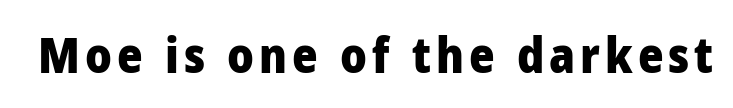
The image shows 49 px heavy sans-serif type, upright; set not underlined; low stroke contrast and a medium x-height.
